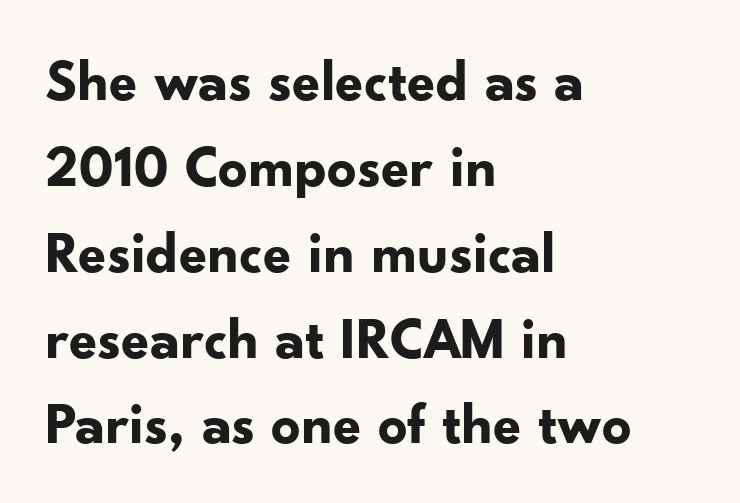
Tracking here is standard; glyphs follow each other at the usual distance. A typesetter would call this proportional, since set widths differ per character. Does the weight exceed regular? Yes, all the way to bold. The axis of the letterforms is exactly vertical. The vertical gap from one line to the next is medium. To sum up the face: it is a sans, with no serifs.
